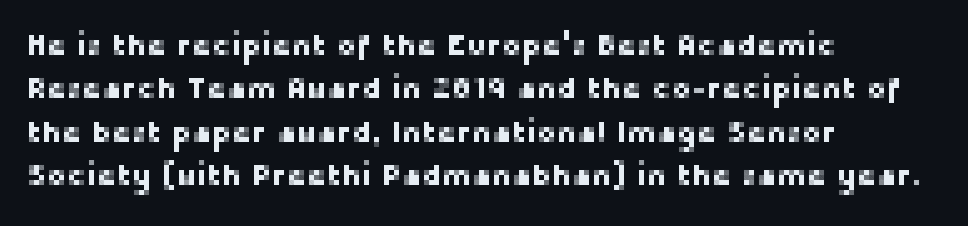
Looks like regular typesetting: each glyph gets only the width it needs. Clear beneath every line of the passage. This sample uses a sans-serif face. The leading is moderate, giving the passage an even texture. Tracking value appears to be zero — textbook default spacing.
